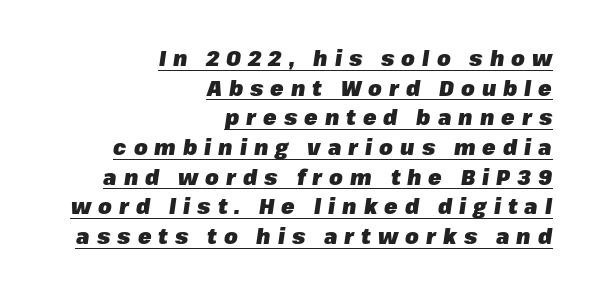
{"italic": "yes", "lean": "right", "slant_degrees": 8, "bold": "yes", "underline": "yes", "align": "right", "line_spacing": "normal", "line_spacing_ratio": 1.35, "letter_spacing": "wide", "letter_spacing_em": 0.32, "glyph_px": 22}
